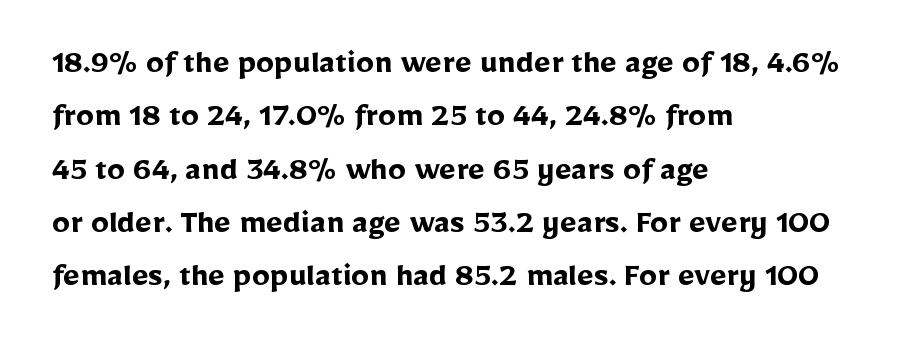
Short and long lines alike share a common starting point at left. Quick note: interline space is typical. This is roman type, the default non-slanted kind. The glyphs in this specimen are sans serif. Do the characters align in a grid? No, the font is proportional.
